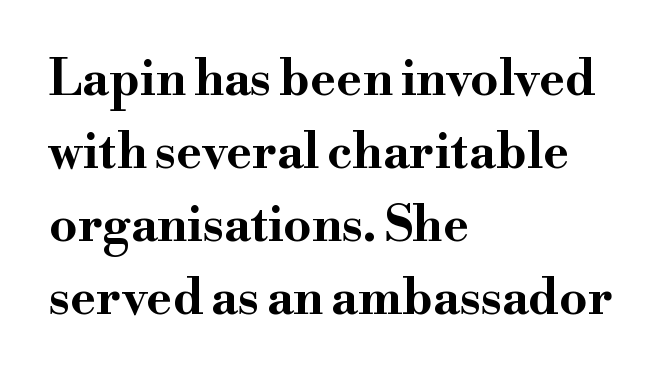
Q: Is the text bold? A: Yes.
Q: Is the text italic (slanted)? A: No, it is upright.
Q: Is the typeface a serif or a sans-serif typeface? A: Serif.
Q: Is the text underlined? A: No.
Q: How is the paragraph aligned? A: Left-aligned.
Q: Is the spacing between letters normal or unusually wide? A: Normal.
Q: Is the spacing between lines tight, normal or loose? A: Normal.
Q: Width (condensed, normal, or wide)? A: Wide.
Q: Stroke contrast? A: High.
Q: x-height? A: Small.
Q: Monospaced? A: No.
